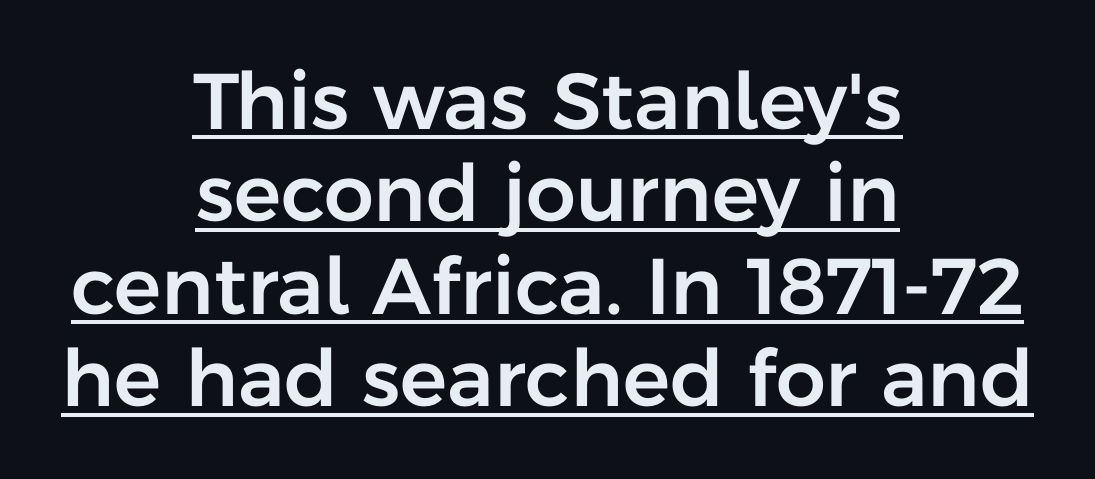
The image shows 79 px sans-serif type, upright; set centered, line spacing 1.17x, normal letter spacing, underlined; low stroke contrast and a medium x-height.
